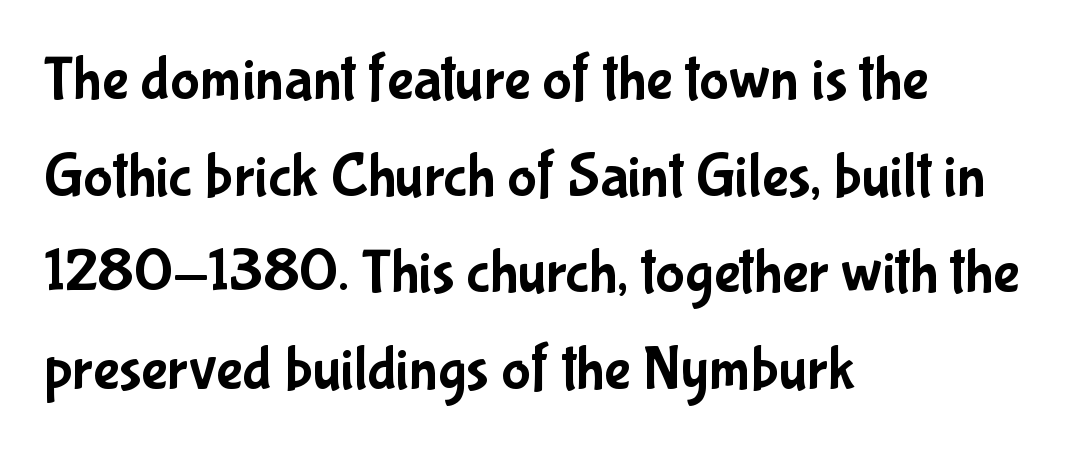
No word sits above an underline. Typeset ragged right — the left edge is the straight one. Line spacing here is normal. Is there any slant? The stems are plumb. Tracking here is standard; glyphs follow each other at the usual distance.
